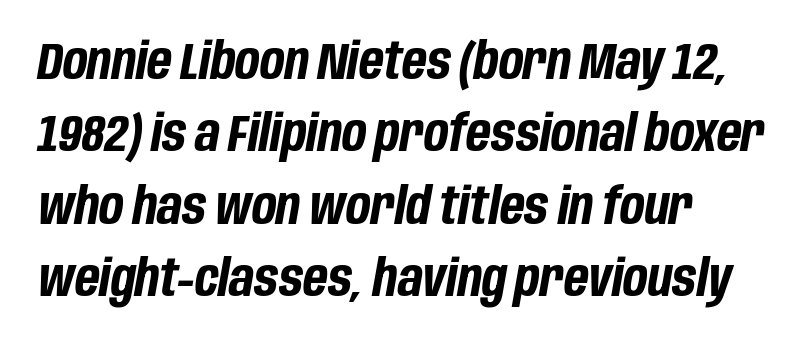
Q: Is the text bold? A: Yes.
Q: Is the text italic (slanted)? A: Yes, it leans right by about 10 degrees.
Q: Is the text underlined? A: No.
Q: How is the paragraph aligned? A: Left-aligned.
Q: Is the spacing between letters normal or unusually wide? A: Normal.
Q: Is the spacing between lines tight, normal or loose? A: Normal.
Q: Width (condensed, normal, or wide)? A: Condensed.
Q: Stroke contrast? A: Low.
Q: x-height? A: Large.
Q: Monospaced? A: No.
